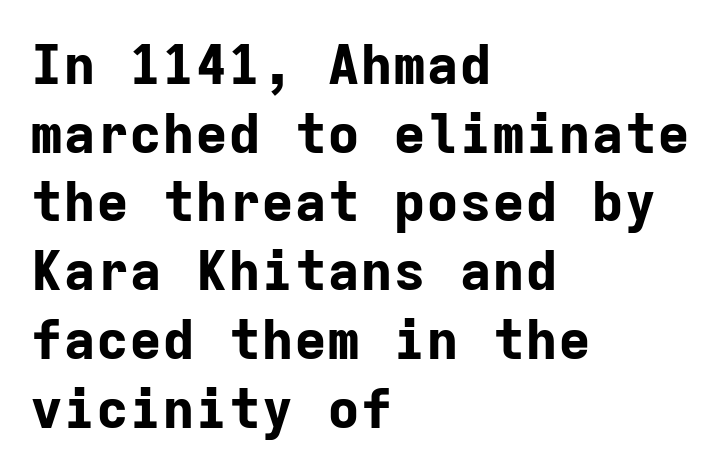
{"serif": "no", "italic": "no", "bold": "yes", "weight": "bold", "width": "normal", "stroke_contrast": "low", "x_height": "medium", "monospaced": "yes", "underline": "no", "align": "left", "line_spacing": "normal", "line_spacing_ratio": 1.25, "letter_spacing": "normal", "letter_spacing_em": 0.0, "glyph_px": 55}
